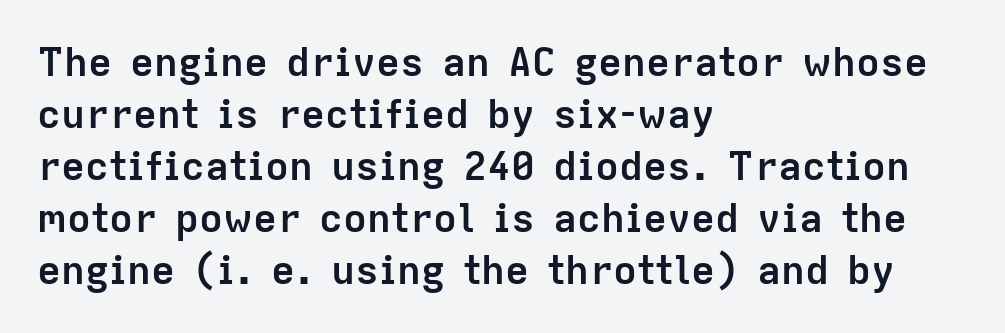
Q: Is the text bold? A: Yes.
Q: Is the text italic (slanted)? A: No, it is upright.
Q: Is the typeface a serif or a sans-serif typeface? A: Sans-serif.
Q: Is the text underlined? A: No.
Q: How is the paragraph aligned? A: Left-aligned.
Q: Is the spacing between letters normal or unusually wide? A: Normal.
Q: Is the spacing between lines tight, normal or loose? A: Normal.
Q: Width (condensed, normal, or wide)? A: Normal.
Q: Stroke contrast? A: Low.
Q: x-height? A: Medium.
Q: Monospaced? A: No.
